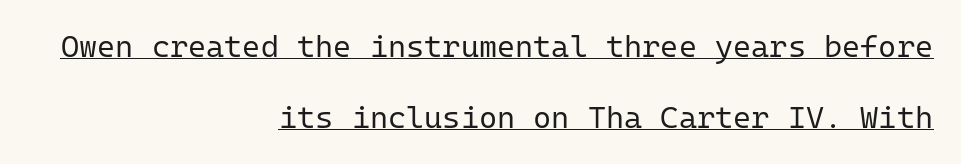
The face used here is monospaced, like something from a code editor. Weight class: somewhere from thin through regular. How are the letters spaced? Ordinarily, with no added tracking. In CSS terms this would be text-align: right.
